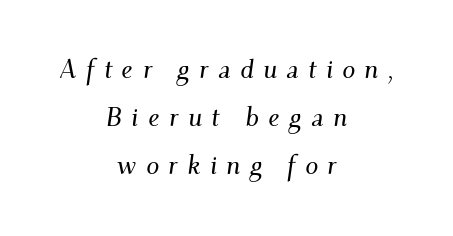
The axis of the letterforms is tilted away from vertical. The line texture is sparse and dotted thanks to wide tracking. The paragraph has two soft edges and a firm central axis. No word sits above an underline.
